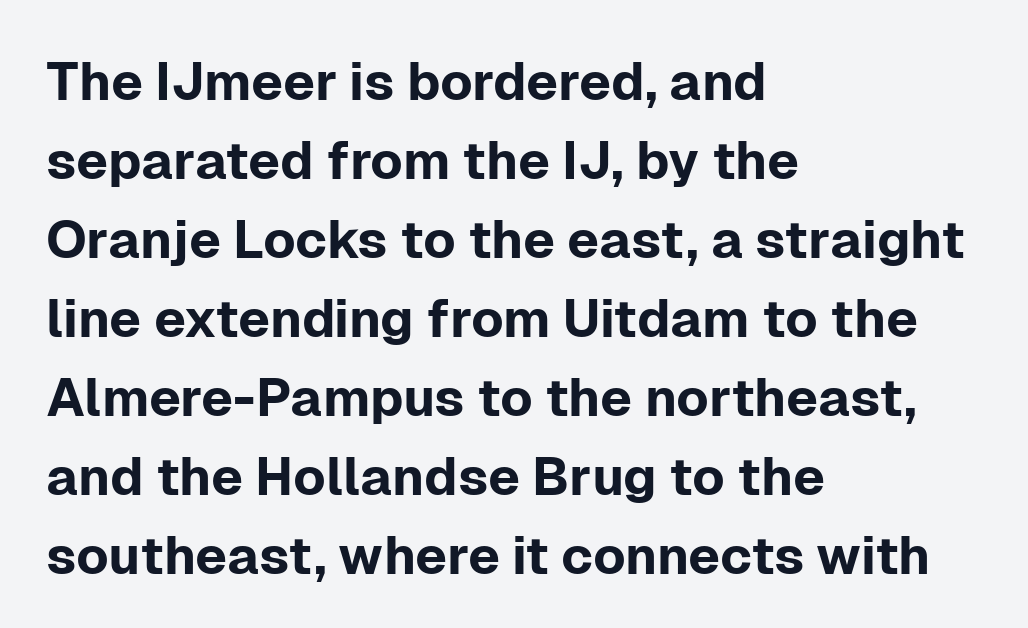
Q: Is the text italic (slanted)? A: No, it is upright.
Q: Is the typeface a serif or a sans-serif typeface? A: Sans-serif.
Q: Is the text underlined? A: No.
Q: How is the paragraph aligned? A: Left-aligned.
Q: Is the spacing between letters normal or unusually wide? A: Normal.
Q: Is the spacing between lines tight, normal or loose? A: Normal.
Q: Width (condensed, normal, or wide)? A: Normal.
Q: Stroke contrast? A: Low.
Q: x-height? A: Medium.
Q: Monospaced? A: No.
